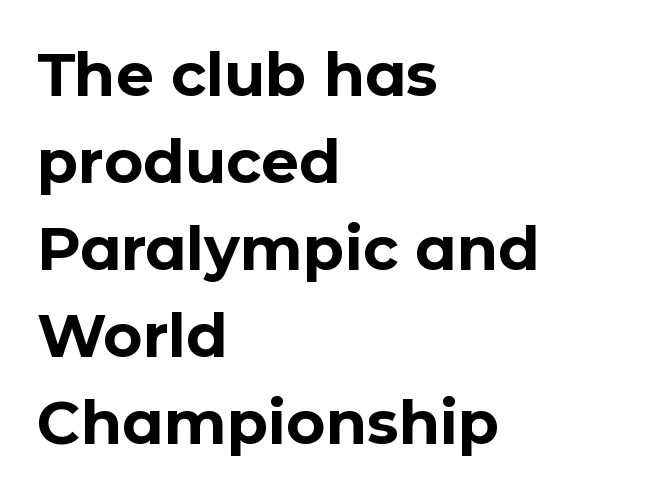
The image shows 60 px bold sans-serif type, upright; set left-aligned, normal line spacing (1.45x), normal letter spacing, not underlined; low stroke contrast and a medium x-height.
